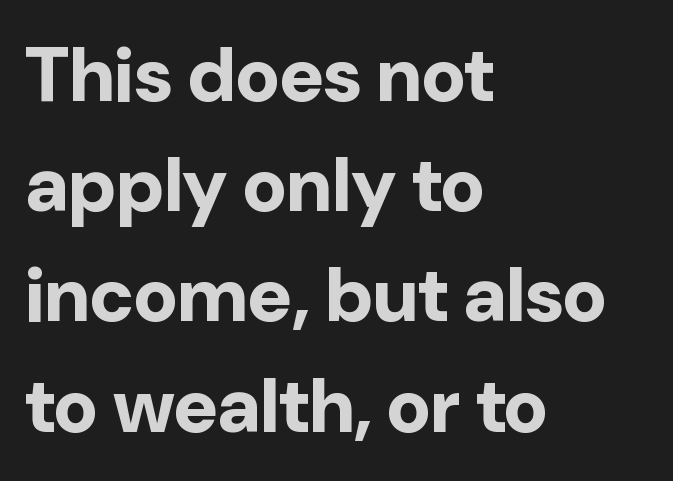
Q: Is the text bold? A: Yes.
Q: Is the text italic (slanted)? A: No, it is upright.
Q: Is the typeface a serif or a sans-serif typeface? A: Sans-serif.
Q: Is the text underlined? A: No.
Q: How is the paragraph aligned? A: Left-aligned.
Q: Is the spacing between letters normal or unusually wide? A: Normal.
Q: Is the spacing between lines tight, normal or loose? A: Normal.
Q: Width (condensed, normal, or wide)? A: Normal.
Q: Stroke contrast? A: Low.
Q: x-height? A: Medium.
Q: Monospaced? A: No.
